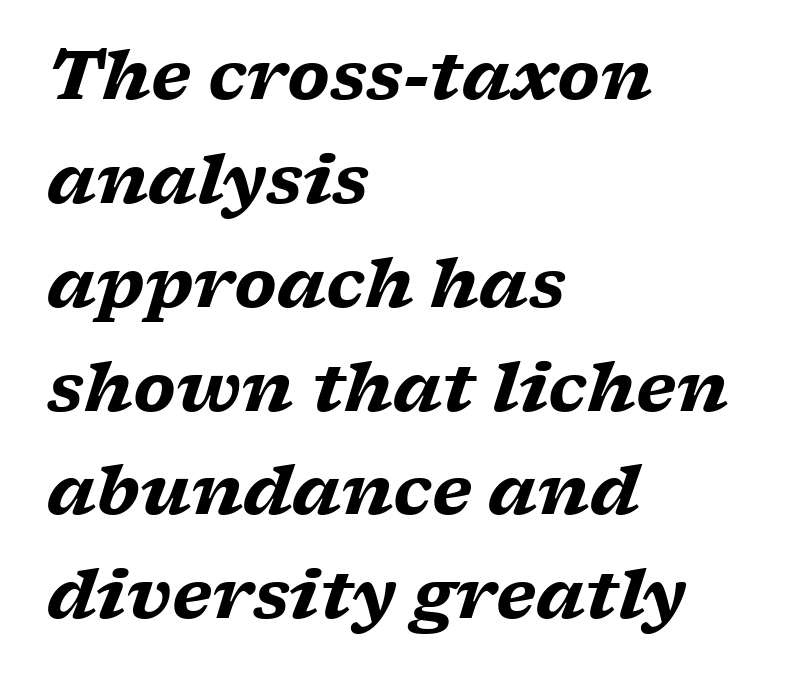
The image shows 67 px heavy, wide serif type, italic (leaning right); set left-aligned, normal line spacing (1.55x), normal letter spacing, not underlined; low stroke contrast and a medium x-height.
